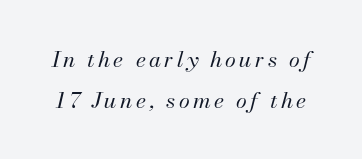
Notice how the stems are inclined rather than vertical — that's the hallmark of italics. Stems and bowls with no extra thickness — not bold. Check the space under the baseline: it is left empty.
